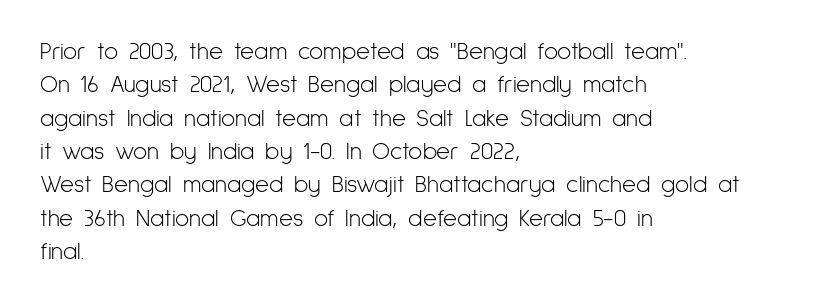
Q: Is the text bold? A: No.
Q: Is the text italic (slanted)? A: No, it is upright.
Q: Is the text underlined? A: No.
Q: How is the paragraph aligned? A: Left-aligned.
Q: Is the spacing between letters normal or unusually wide? A: Normal.
Q: Is the spacing between lines tight, normal or loose? A: Normal.
